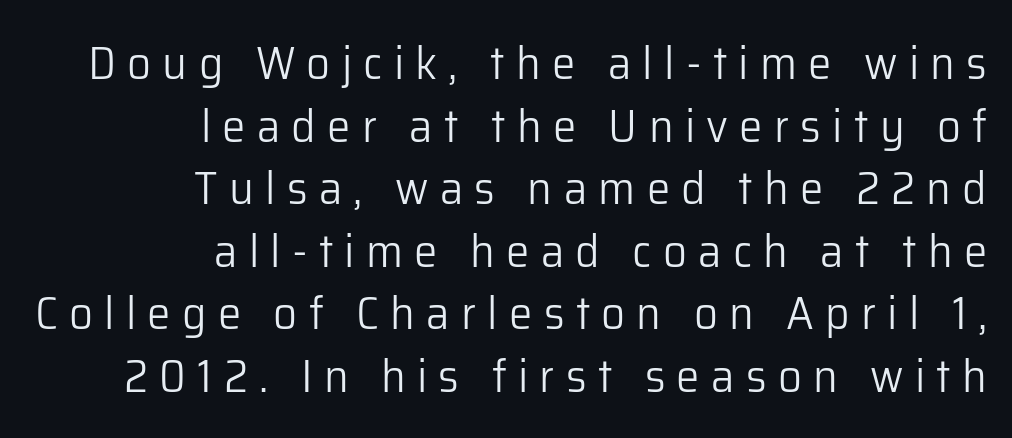
The image shows 47 px light sans-serif type, upright; set right-aligned, normal line spacing (1.33x), unusually wide letter spacing (+0.24 em), not underlined; low stroke contrast and a medium x-height.
